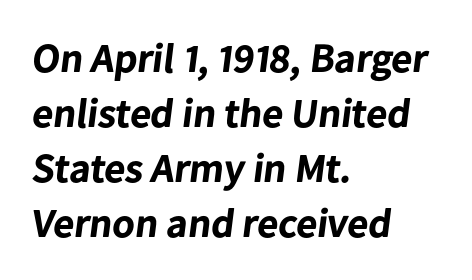
The designer left line spacing at the default. Line starts are locked; line ends wander. The space directly below the letters is spotless. Is this a fixed-width face? No — the glyphs have proportional, varying widths.
